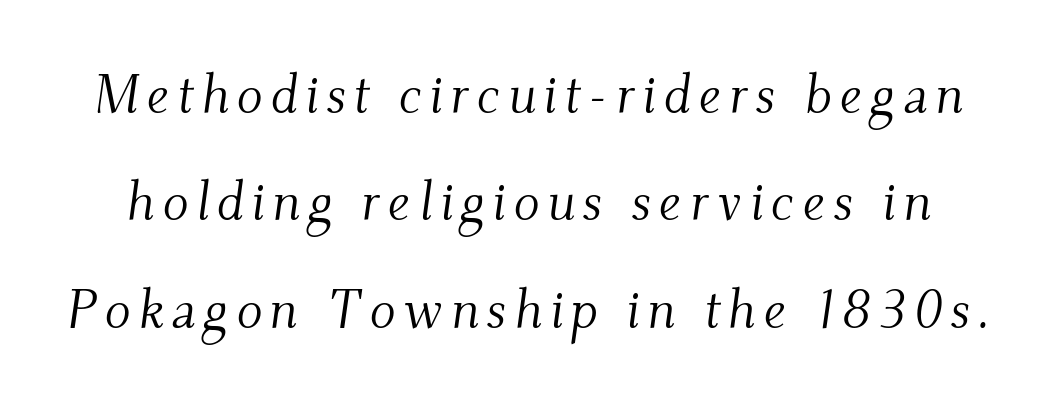
Q: Is the text bold? A: No.
Q: Is the text italic (slanted)? A: Yes, it leans right by about 9 degrees.
Q: Is the typeface a serif or a sans-serif typeface? A: Serif.
Q: Is the text underlined? A: No.
Q: Is the spacing between lines tight, normal or loose? A: Loose.
Q: Width (condensed, normal, or wide)? A: Normal.
Q: Stroke contrast? A: Medium.
Q: x-height? A: Small.
Q: Monospaced? A: No.
